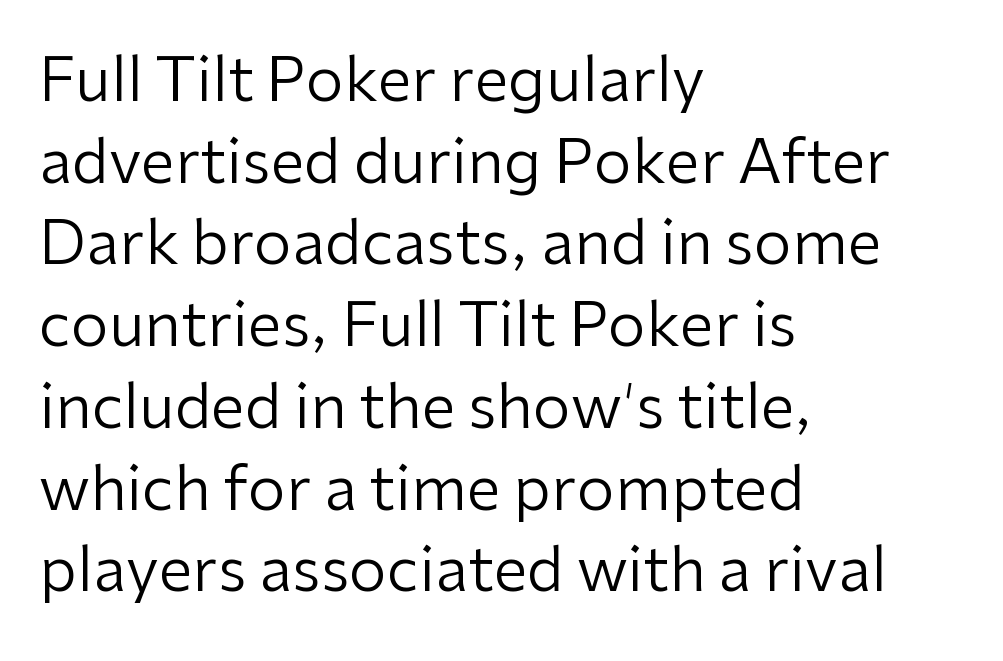
Q: Is the text bold? A: No.
Q: Is the text italic (slanted)? A: No, it is upright.
Q: Is the typeface a serif or a sans-serif typeface? A: Sans-serif.
Q: Is the text underlined? A: No.
Q: How is the paragraph aligned? A: Left-aligned.
Q: Is the spacing between letters normal or unusually wide? A: Normal.
Q: Is the spacing between lines tight, normal or loose? A: Normal.
Q: Width (condensed, normal, or wide)? A: Normal.
Q: Stroke contrast? A: Low.
Q: x-height? A: Medium.
Q: Monospaced? A: No.
